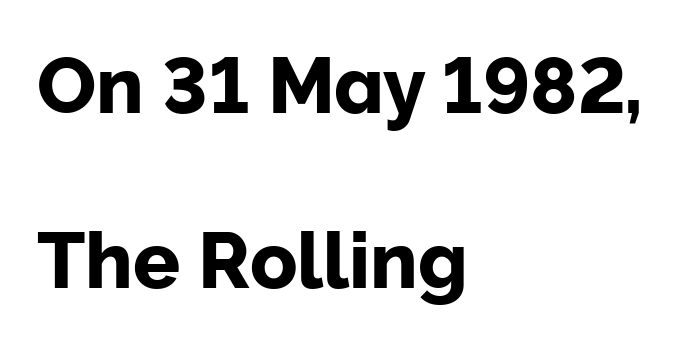
{"serif": "no", "italic": "no", "width": "normal", "stroke_contrast": "low", "x_height": "medium", "monospaced": "no", "underline": "no", "align": "left", "line_spacing": "loose", "line_spacing_ratio": 2.24, "letter_spacing": "normal", "letter_spacing_em": 0.0, "glyph_px": 78}
